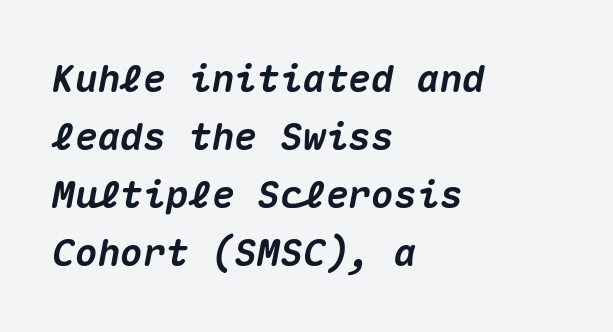
Looks like terminal output: every glyph gets an equal slot. The typesetting leans heavy: a genuine bold. Glyph-to-glyph distance matches everyday printed text. The passage shown stacks its lines at a standard gap.
